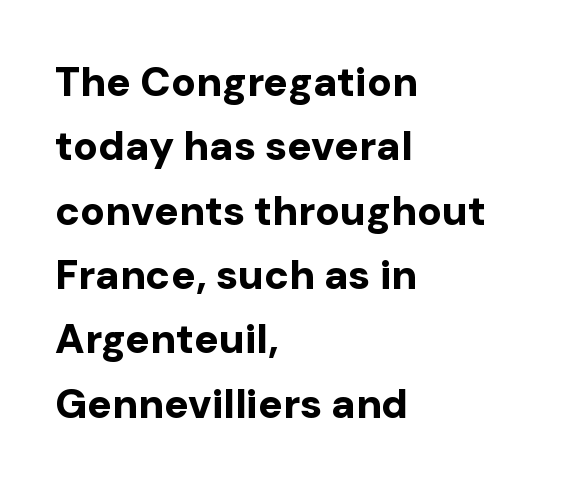
Q: Is the text bold? A: Yes.
Q: Is the text italic (slanted)? A: No, it is upright.
Q: Is the typeface a serif or a sans-serif typeface? A: Sans-serif.
Q: Is the text underlined? A: No.
Q: How is the paragraph aligned? A: Left-aligned.
Q: Is the spacing between letters normal or unusually wide? A: Normal.
Q: Is the spacing between lines tight, normal or loose? A: Normal.
Q: Width (condensed, normal, or wide)? A: Normal.
Q: Stroke contrast? A: Low.
Q: x-height? A: Medium.
Q: Monospaced? A: No.
